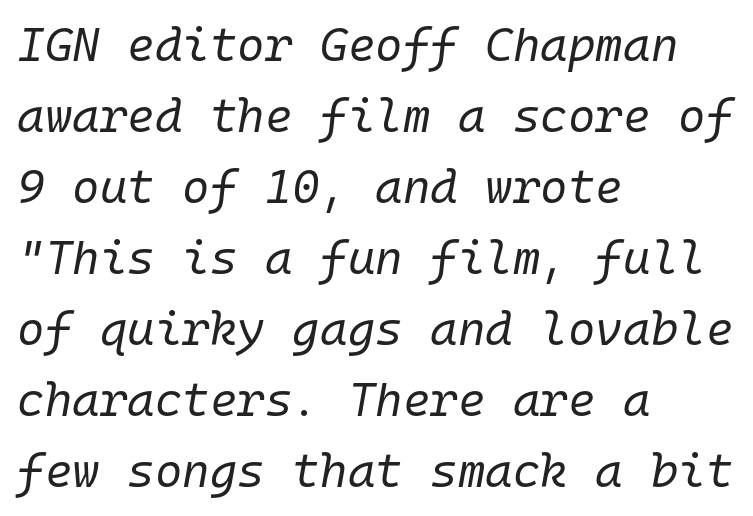
A quiet, ordinary-to-light weight characterises the typeface. The tracking reads as untouched default to a designer's eye. Italic: yes, the glyphs are oblique. You could count columns in this text — the font is strictly monospaced. Line beginnings align vertically; line endings do not. A clean baseline with only descenders dipping below it.
